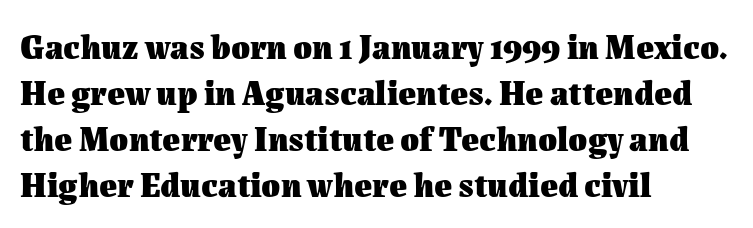
Q: Is the text bold? A: Yes.
Q: Is the text italic (slanted)? A: No, it is upright.
Q: Is the text underlined? A: No.
Q: How is the paragraph aligned? A: Left-aligned.
Q: Is the spacing between letters normal or unusually wide? A: Normal.
Q: Is the spacing between lines tight, normal or loose? A: Normal.
Q: Width (condensed, normal, or wide)? A: Normal.
Q: Stroke contrast? A: Medium.
Q: x-height? A: Medium.
Q: Monospaced? A: No.
